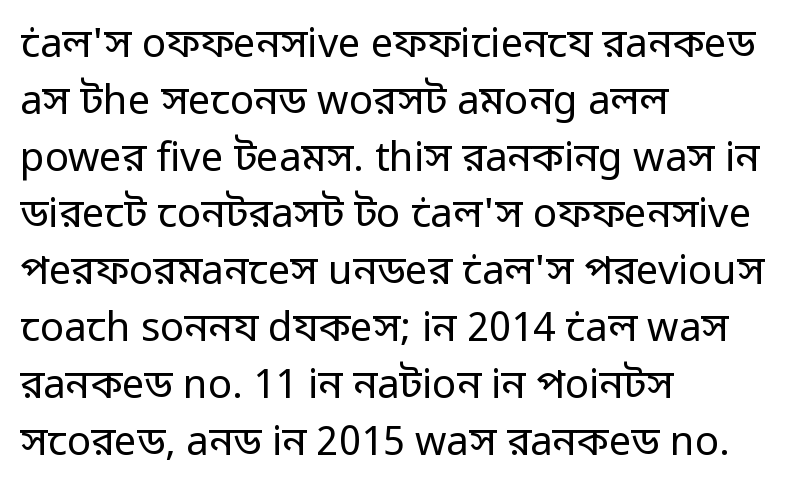
Is the type heavy? It reads as light-to-regular instead. Think of a printed novel: that variable character pitch is what you see here. This rendering employs a face without finishing strokes, i.e., a sans-serif. A roman cut, with each character standing at attention.
